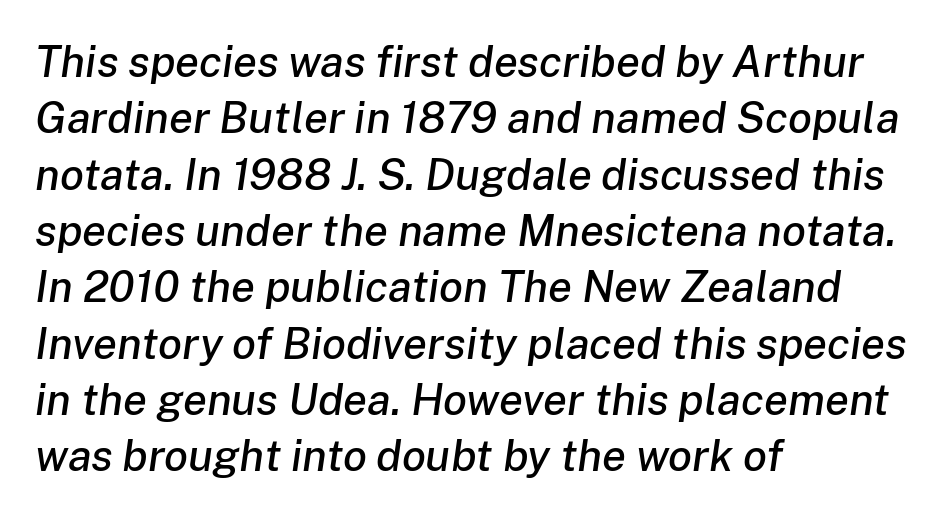
Quick note: italic. Character widths vary here, with narrow letters taking less room than wide ones. Here the glyphs are tracked normally, forming tight word shapes. Reading down the block, your eye returns to a fixed left position each line.
